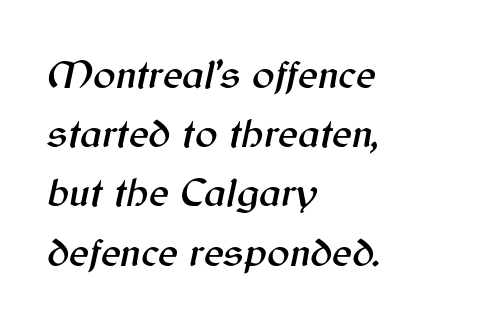
Q: Is the text italic (slanted)? A: Yes, it leans right by about 12 degrees.
Q: Is the text underlined? A: No.
Q: How is the paragraph aligned? A: Left-aligned.
Q: Is the spacing between letters normal or unusually wide? A: Normal.
Q: Is the spacing between lines tight, normal or loose? A: Normal.
Q: Width (condensed, normal, or wide)? A: Normal.
Q: Stroke contrast? A: Medium.
Q: x-height? A: Medium.
Q: Monospaced? A: No.
